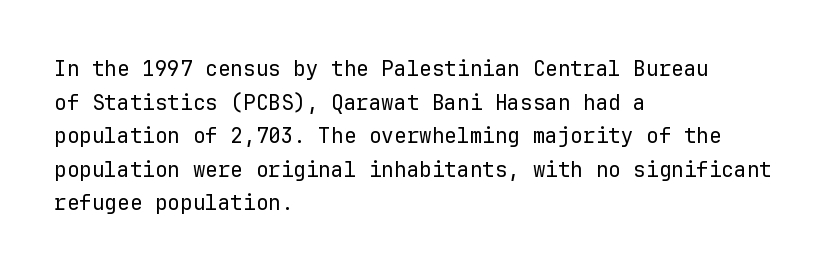
Q: Is the text bold? A: No.
Q: Is the text italic (slanted)? A: No, it is upright.
Q: Is the text underlined? A: No.
Q: How is the paragraph aligned? A: Left-aligned.
Q: Is the spacing between letters normal or unusually wide? A: Normal.
Q: Is the spacing between lines tight, normal or loose? A: Normal.
